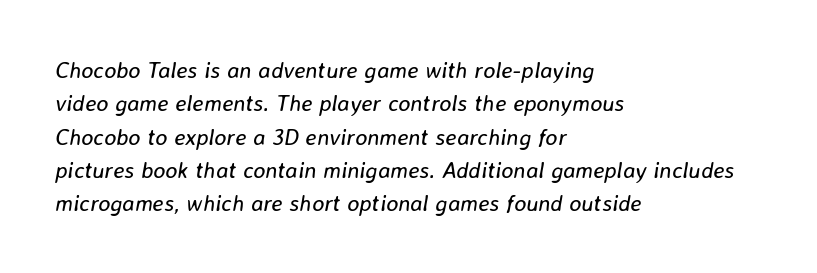
The rendering applies a slant to the glyphs. Letters have the restrained weight of plain body copy at most. Each row of text sits above clean, open space. The face used here is rendered with its standard letterfit. These lines are set flush left with a ragged right edge. Leading matches the norm, producing a regular column.
